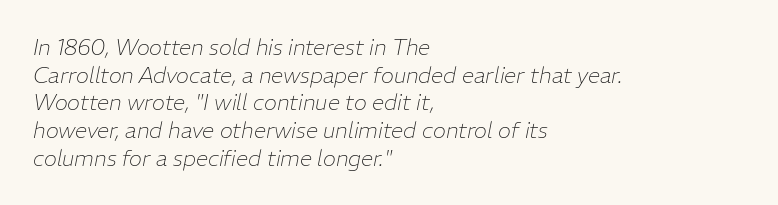
{"italic": "yes", "lean": "right", "slant_degrees": 11, "bold": "no", "underline": "no", "align": "left", "line_spacing": "normal", "line_spacing_ratio": 1.26, "letter_spacing": "normal", "letter_spacing_em": 0.0, "glyph_px": 22}
